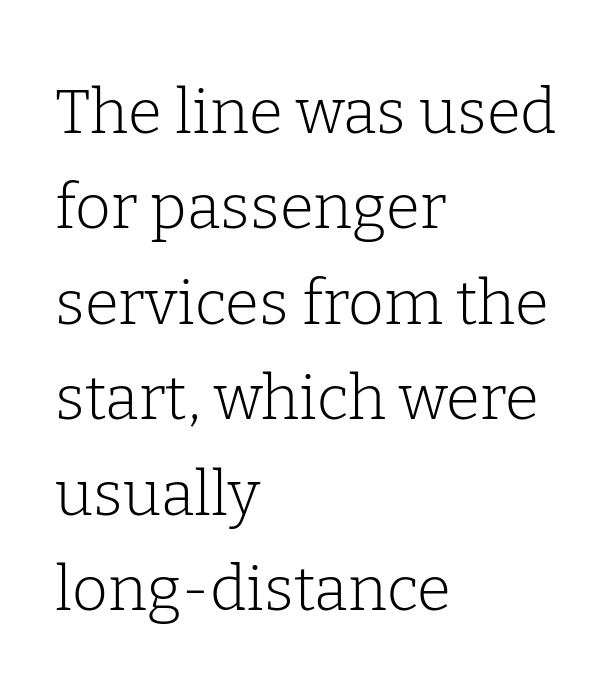
The image shows 62 px light serif type, upright; set left-aligned, normal line spacing (1.54x), normal letter spacing, not underlined; low stroke contrast and a medium x-height.
